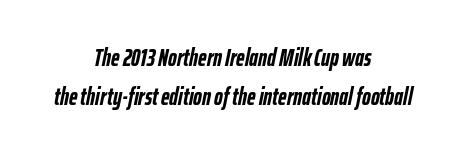
Q: Is the text bold? A: Yes.
Q: Is the text italic (slanted)? A: Yes, it leans right by about 12 degrees.
Q: Is the text underlined? A: No.
Q: How is the paragraph aligned? A: Centered.
Q: Is the spacing between letters normal or unusually wide? A: Normal.
Q: Is the spacing between lines tight, normal or loose? A: Normal.
